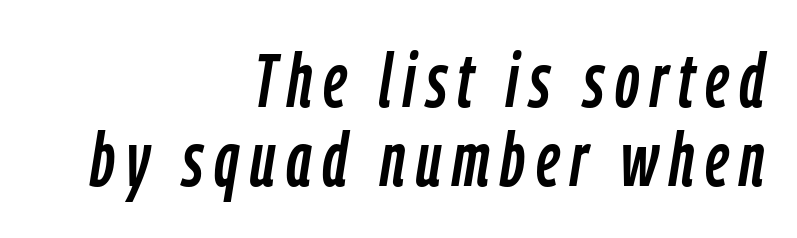
The image shows 76 px condensed type, italic (leaning right); set right-aligned, tight line spacing (1.04x), not underlined; low stroke contrast and a medium x-height.
